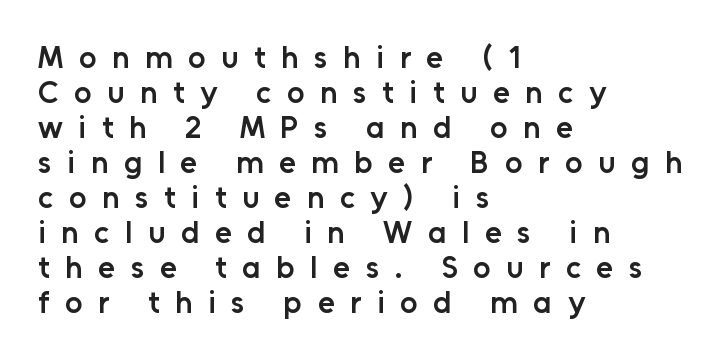
The image shows 31 px semibold sans-serif type, upright; set left-aligned, tight line spacing (1.13x), unusually wide letter spacing (+0.5 em), not underlined; low stroke contrast and a medium x-height.
